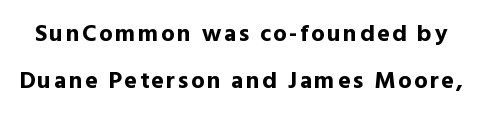
Honestly, the rows look like they've been pulled way apart. A typesetter would mark this as roman, not italic. The area under the type is left untouched. I'd describe the lettering as bold — thick and assertive.
